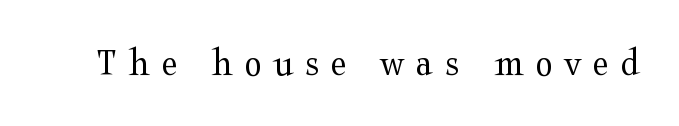
Q: Is the text bold? A: No.
Q: Is the text italic (slanted)? A: No, it is upright.
Q: Is the typeface a serif or a sans-serif typeface? A: Serif.
Q: Is the text underlined? A: No.
Q: Is the spacing between letters normal or unusually wide? A: Unusually wide.
Q: Width (condensed, normal, or wide)? A: Wide.
Q: Stroke contrast? A: Medium.
Q: x-height? A: Medium.
Q: Monospaced? A: No.
